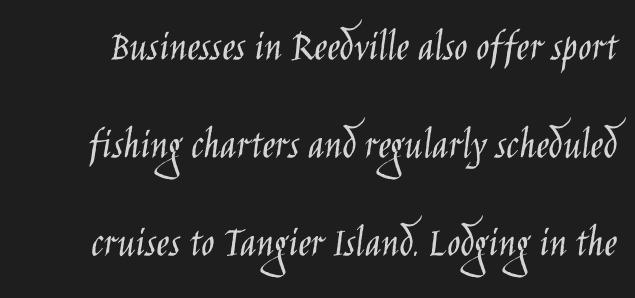
Check the space under the baseline: it is left empty. How would I describe the line gaps? Wide and relaxed. A quiet, ordinary-to-light weight characterises the typeface. The rendering shows plain stroke endings on the letterforms — a sans-serif design. Glyph-to-glyph distance matches everyday printed text.
